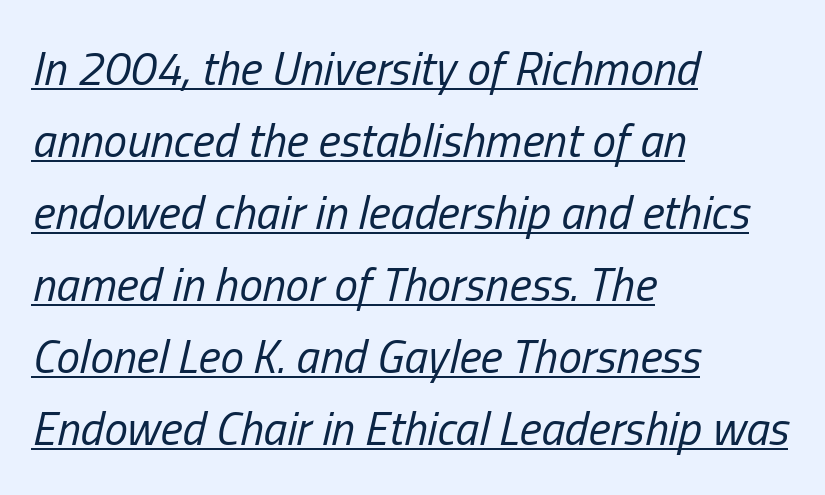
Q: Is the text bold? A: No.
Q: Is the text italic (slanted)? A: Yes, it leans right by about 13 degrees.
Q: Is the text underlined? A: Yes.
Q: How is the paragraph aligned? A: Left-aligned.
Q: Is the spacing between letters normal or unusually wide? A: Normal.
Q: Is the spacing between lines tight, normal or loose? A: Normal.
Q: Width (condensed, normal, or wide)? A: Condensed.
Q: Stroke contrast? A: Low.
Q: x-height? A: Medium.
Q: Monospaced? A: No.
